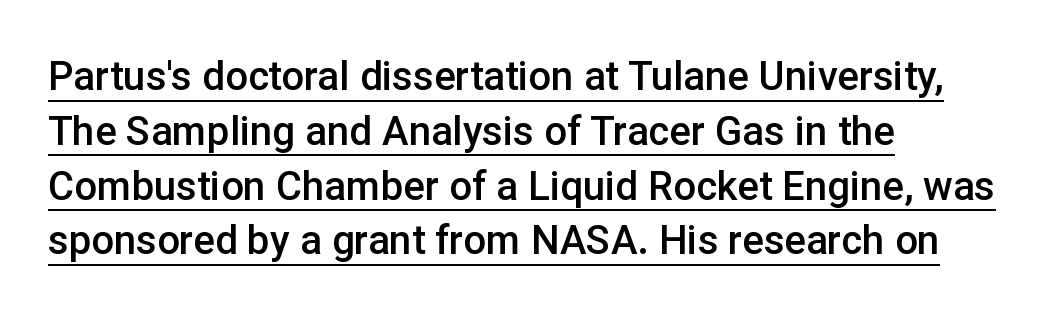
Letterform terminals end flat and unadorned throughout the passage. Looks like regular typesetting: each glyph gets only the width it needs. This is moderately heavy type, rendered in semibold. Do the letters lean? They stand straight. Notice how the passage keeps a crisp vertical edge on the left only. The letters sit at their default tracking, neither squeezed nor spread.
